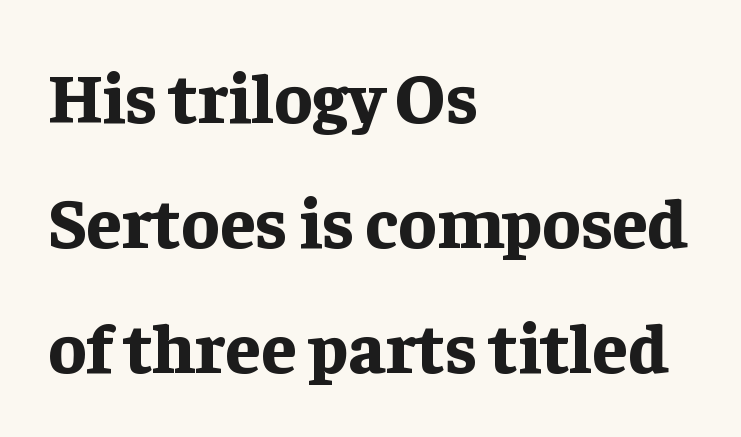
{"serif": "yes", "italic": "no", "bold": "yes", "weight": "bold", "width": "normal", "stroke_contrast": "low", "x_height": "medium", "monospaced": "no", "underline": "no", "align": "left", "line_spacing_ratio": 1.76, "letter_spacing": "normal", "letter_spacing_em": 0.0, "glyph_px": 71}
